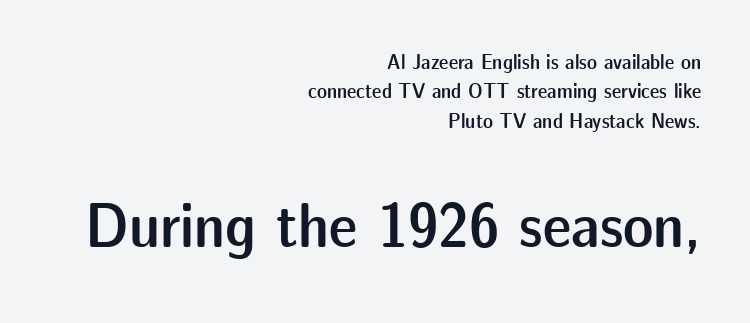
The image shows 64 px semibold sans-serif type, upright; set right-aligned, normal line spacing (1.4x), normal letter spacing, not underlined; the second (bottom) block is 3.05x larger; low stroke contrast and a medium x-height.
